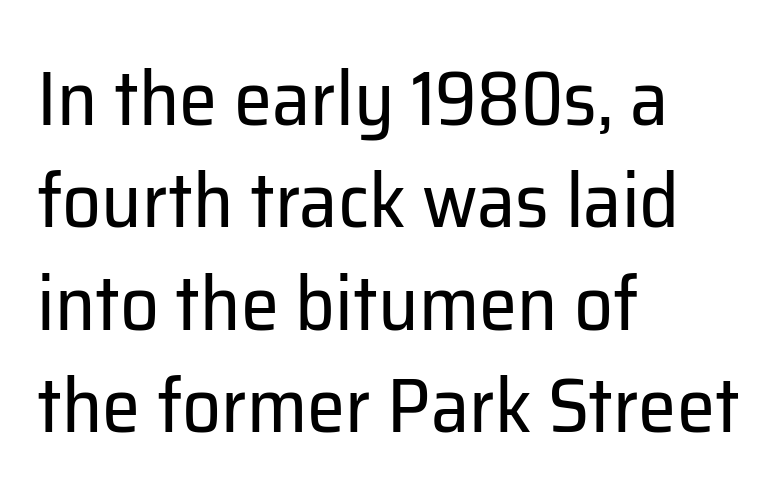
Q: Is the text bold? A: No.
Q: Is the text italic (slanted)? A: No, it is upright.
Q: Is the typeface a serif or a sans-serif typeface? A: Sans-serif.
Q: Is the text underlined? A: No.
Q: How is the paragraph aligned? A: Left-aligned.
Q: Is the spacing between letters normal or unusually wide? A: Normal.
Q: Is the spacing between lines tight, normal or loose? A: Normal.
Q: Width (condensed, normal, or wide)? A: Normal.
Q: Stroke contrast? A: Low.
Q: x-height? A: Medium.
Q: Monospaced? A: No.
